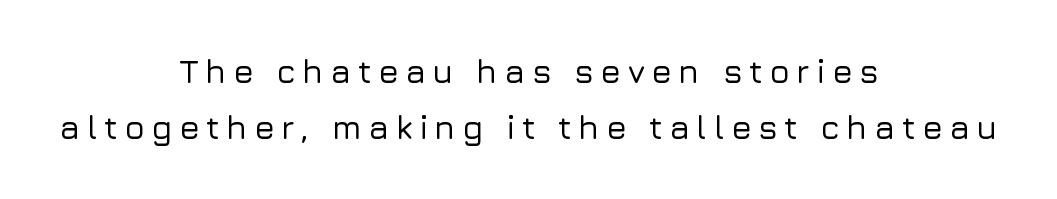
{"serif": "no", "italic": "no", "width": "normal", "stroke_contrast": "low", "x_height": "medium", "monospaced": "no", "underline": "no", "align": "center", "line_spacing_ratio": 1.71, "letter_spacing": "wide", "letter_spacing_em": 0.2, "glyph_px": 33}
